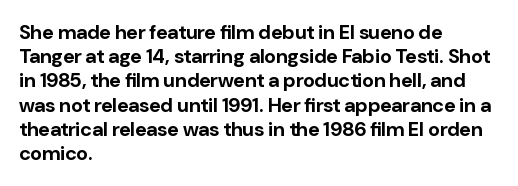
{"italic": "no", "bold": "yes", "underline": "no", "align": "left", "line_spacing_ratio": 1.21, "letter_spacing": "normal", "letter_spacing_em": 0.0, "glyph_px": 20}
